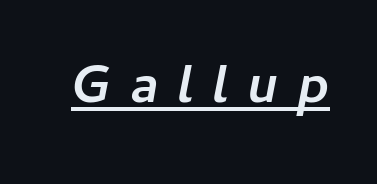
The image shows 54 px semibold type, italic (leaning right); set unusually wide letter spacing (+0.34 em), underlined; low stroke contrast and a medium x-height.
